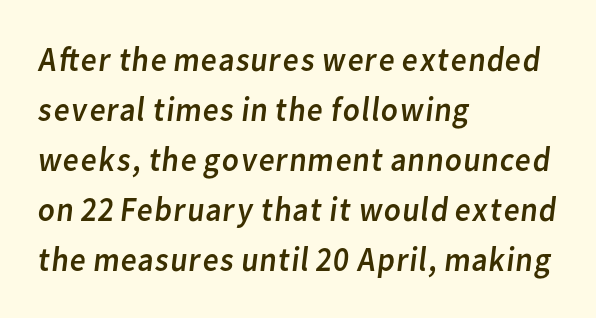
Q: Is the text bold? A: No.
Q: Is the typeface a serif or a sans-serif typeface? A: Sans-serif.
Q: Is the text underlined? A: No.
Q: How is the paragraph aligned? A: Left-aligned.
Q: Is the spacing between letters normal or unusually wide? A: Normal.
Q: Is the spacing between lines tight, normal or loose? A: Normal.
Q: Width (condensed, normal, or wide)? A: Normal.
Q: Stroke contrast? A: Low.
Q: x-height? A: Medium.
Q: Monospaced? A: No.
